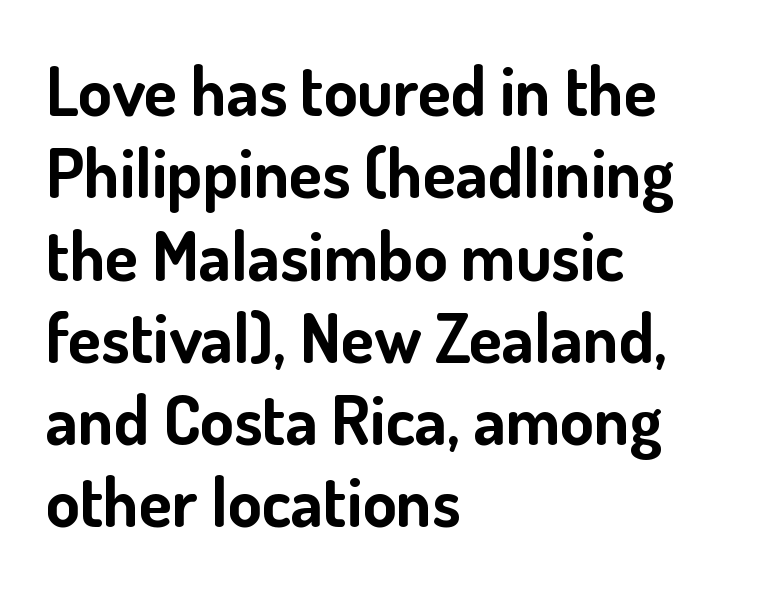
Q: Is the text bold? A: Yes.
Q: Is the text italic (slanted)? A: No, it is upright.
Q: Is the typeface a serif or a sans-serif typeface? A: Sans-serif.
Q: Is the text underlined? A: No.
Q: How is the paragraph aligned? A: Left-aligned.
Q: Is the spacing between letters normal or unusually wide? A: Normal.
Q: Width (condensed, normal, or wide)? A: Normal.
Q: Stroke contrast? A: Low.
Q: x-height? A: Small.
Q: Monospaced? A: No.
